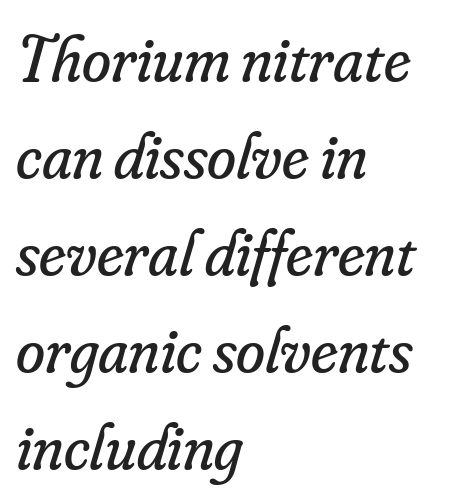
Glyph-to-glyph distance matches everyday printed text. A typesetter would call this leading conventional body-copy spacing. These lines are rendered in a variable-pitch font. These lines are composed in type with serifs. Ink coverage per letter is moderate at most. In terms of posture, this sample is oblique.
